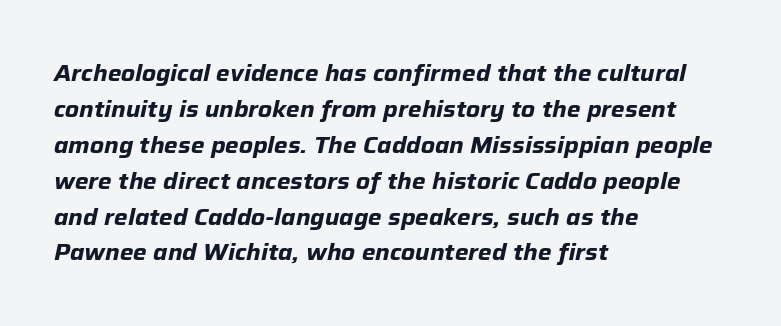
Compared with a centered layout, this one pins lines to the left instead. Tracking value appears to be zero — textbook default spacing. Quick note: italic. I'd describe the lettering as bold — thick and assertive.
